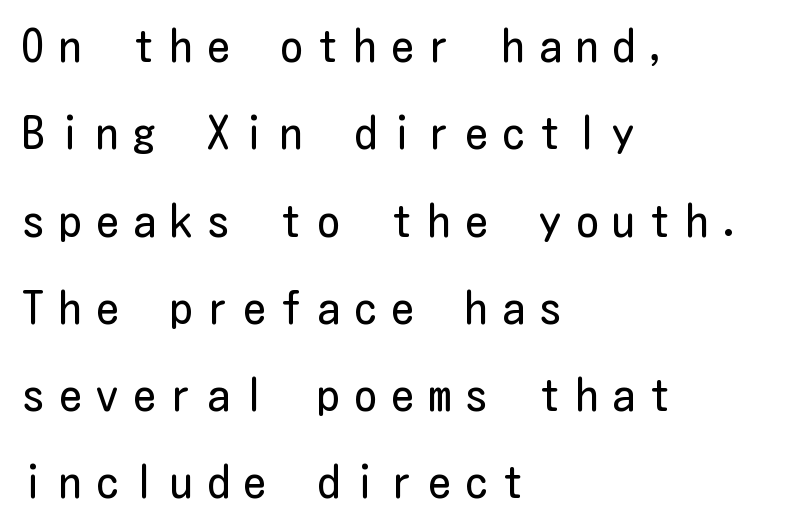
The image shows 45 px regular-weight, condensed sans-serif type, upright; set left-aligned, loose line spacing (1.94x), unusually wide letter spacing (+0.32 em), not underlined; low stroke contrast and a medium x-height.
